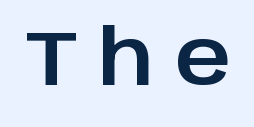
Letterform terminals end flat and unadorned throughout the passage. The letters are spread apart with noticeably loose tracking. Posture: upright roman. The glyphs are unaccompanied by any horizontal stroke below them. Here the designer chose a conventional face with non-uniform glyph widths.
